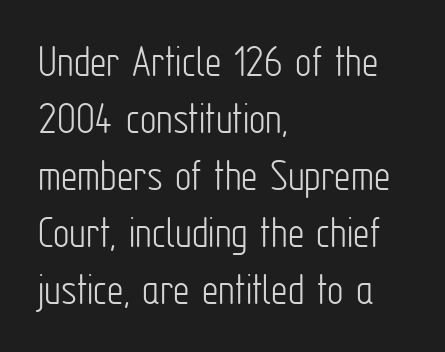
{"serif": "no", "italic": "no", "bold": "no", "weight": "light", "width": "condensed", "stroke_contrast": "low", "x_height": "medium", "monospaced": "no", "underline": "no", "align": "left", "line_spacing_ratio": 1.24, "letter_spacing": "normal", "letter_spacing_em": 0.0, "glyph_px": 46}
